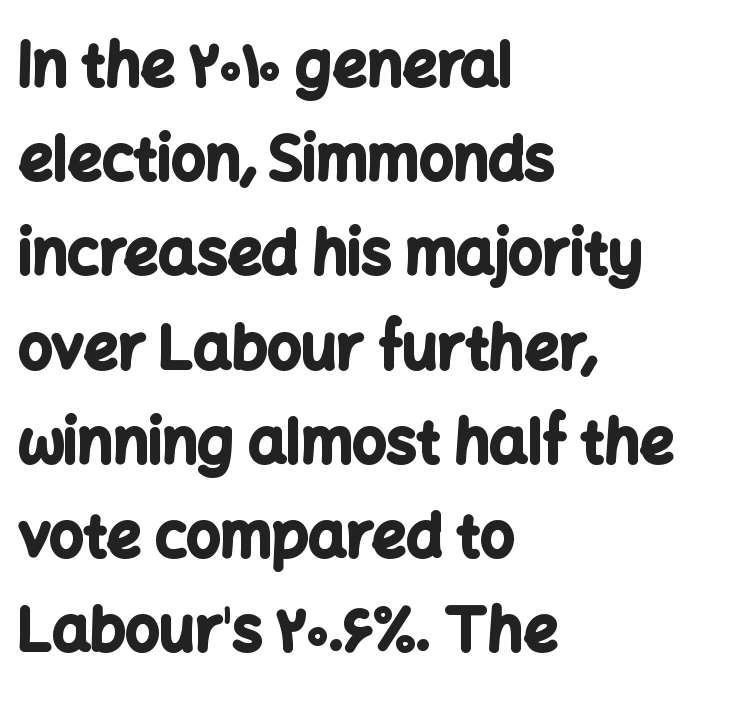
Q: Is the text bold? A: Yes.
Q: Is the text italic (slanted)? A: No, it is upright.
Q: Is the typeface a serif or a sans-serif typeface? A: Sans-serif.
Q: Is the text underlined? A: No.
Q: How is the paragraph aligned? A: Left-aligned.
Q: Is the spacing between letters normal or unusually wide? A: Normal.
Q: Is the spacing between lines tight, normal or loose? A: Normal.
Q: Width (condensed, normal, or wide)? A: Normal.
Q: Stroke contrast? A: Low.
Q: x-height? A: Medium.
Q: Monospaced? A: No.
